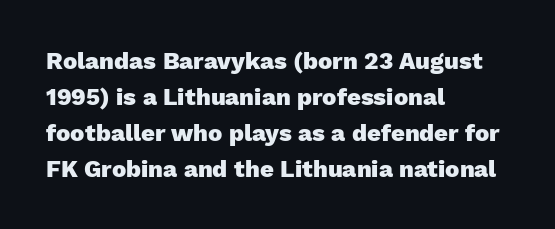
{"italic": "no", "bold": "yes", "underline": "no", "align": "left", "line_spacing": "normal", "line_spacing_ratio": 1.5, "letter_spacing": "normal", "letter_spacing_em": 0.0, "glyph_px": 24}
